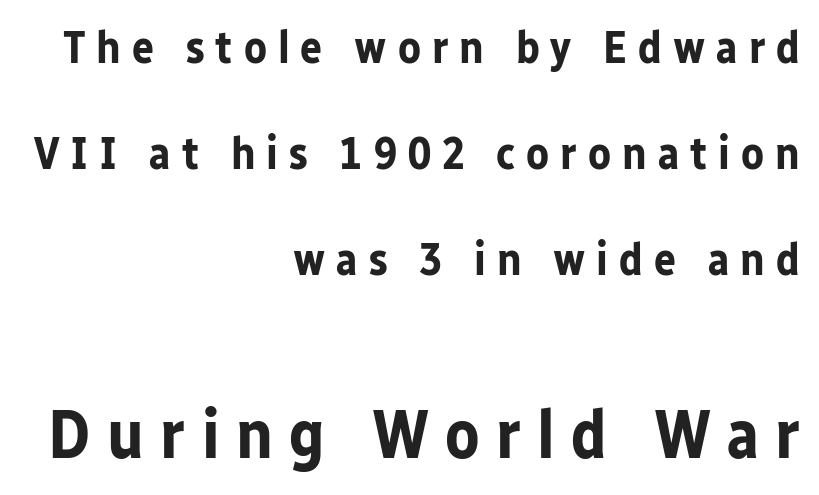
Q: Is the text bold? A: Yes.
Q: Is the text italic (slanted)? A: No, it is upright.
Q: Is the typeface a serif or a sans-serif typeface? A: Sans-serif.
Q: Is the text underlined? A: No.
Q: How is the paragraph aligned? A: Right-aligned.
Q: Is the spacing between letters normal or unusually wide? A: Unusually wide.
Q: Is the spacing between lines tight, normal or loose? A: Loose.
Q: Which block of text is set in a larger size, the first (top) or the second (bottom)? A: The second (bottom) one.
Q: Width (condensed, normal, or wide)? A: Normal.
Q: Stroke contrast? A: Low.
Q: x-height? A: Medium.
Q: Monospaced? A: No.
